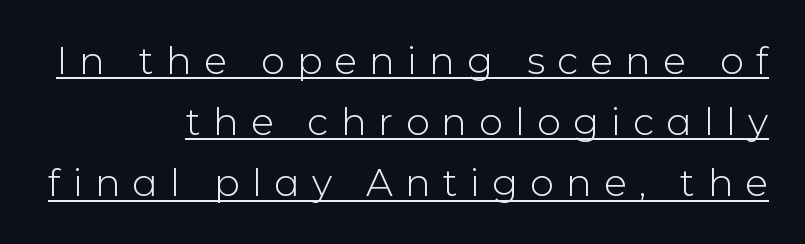
{"serif": "no", "italic": "no", "bold": "no", "weight": "light", "width": "normal", "stroke_contrast": "low", "x_height": "medium", "monospaced": "no", "underline": "yes", "align": "right", "line_spacing": "normal", "line_spacing_ratio": 1.61, "letter_spacing": "wide", "letter_spacing_em": 0.32, "glyph_px": 38}
